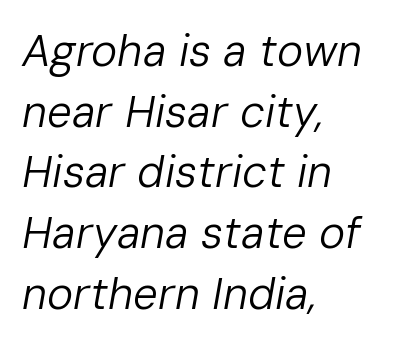
Q: Is the text bold? A: No.
Q: Is the text italic (slanted)? A: Yes, it leans right by about 10 degrees.
Q: Is the text underlined? A: No.
Q: How is the paragraph aligned? A: Left-aligned.
Q: Is the spacing between letters normal or unusually wide? A: Normal.
Q: Is the spacing between lines tight, normal or loose? A: Normal.
Q: Width (condensed, normal, or wide)? A: Normal.
Q: Stroke contrast? A: Low.
Q: x-height? A: Medium.
Q: Monospaced? A: No.
